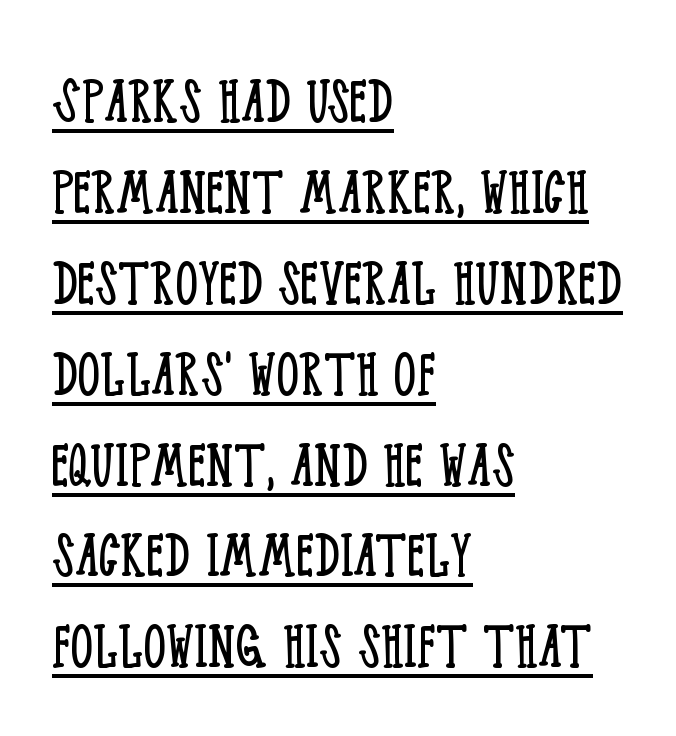
Q: Is the text bold? A: No.
Q: Is the text italic (slanted)? A: No, it is upright.
Q: Is the typeface a serif or a sans-serif typeface? A: Serif.
Q: Is the text underlined? A: Yes.
Q: How is the paragraph aligned? A: Left-aligned.
Q: Is the spacing between letters normal or unusually wide? A: Normal.
Q: Is the spacing between lines tight, normal or loose? A: Normal.
Q: Width (condensed, normal, or wide)? A: Condensed.
Q: Stroke contrast? A: Low.
Q: x-height? A: Large.
Q: Monospaced? A: No.
